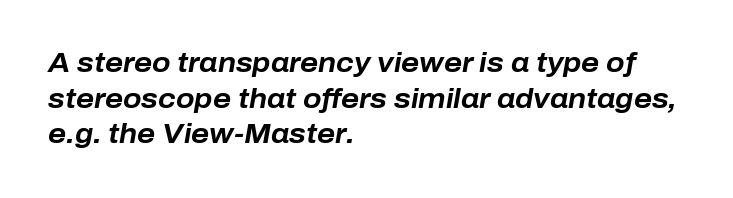
These lines sit exactly where default settings would place them. The zone under the glyphs is completely vacant. Notice how the stems are inclined rather than vertical — that's the hallmark of italics. This rendering leaves character spacing at its baseline value.
